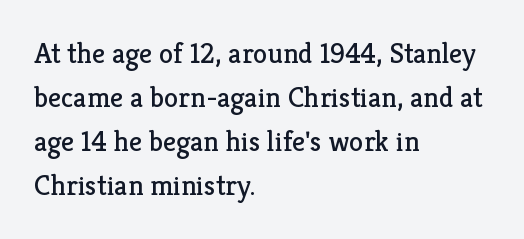
The image shows 29 px regular-weight serif type, upright; set left-aligned, normal line spacing (1.52x), normal letter spacing, not underlined; low stroke contrast and a medium x-height.
